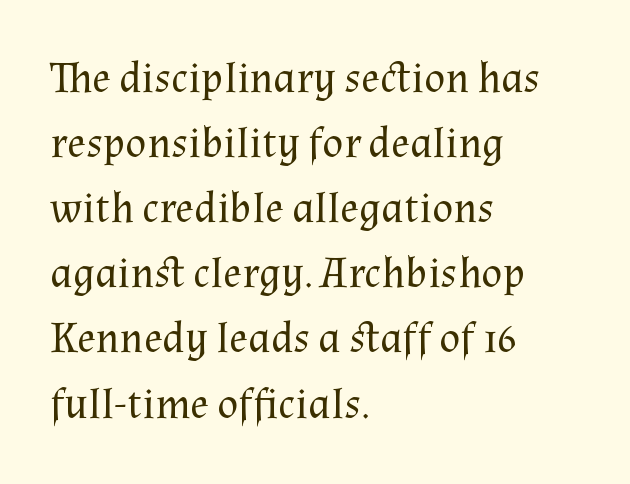
Posture: straight, roman, zero tilt. Note the varied advance widths — an 'i' is clearly narrower than an 'm'. The specimen omits any rule beneath the text block's lines. Compared with typical body copy, the letter spacing here is the same. One glance says typical: line gaps are just what's usual.
